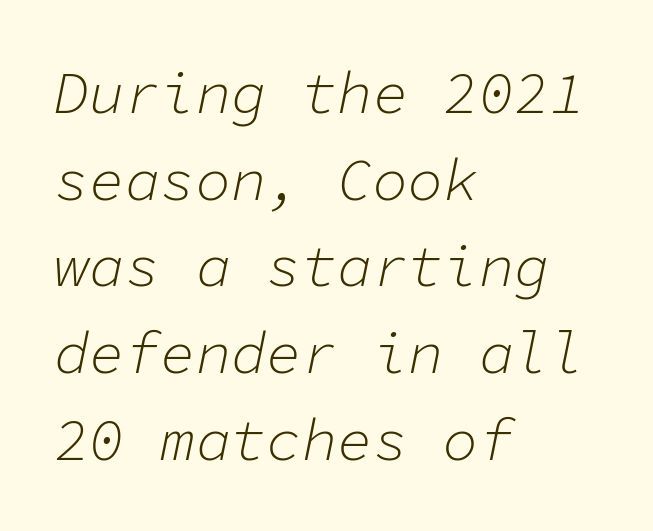
{"italic": "yes", "lean": "right", "slant_degrees": 11, "bold": "no", "weight": "light", "width": "normal", "stroke_contrast": "low", "x_height": "medium", "monospaced": "yes", "underline": "no", "align": "left", "line_spacing": "normal", "line_spacing_ratio": 1.47, "letter_spacing": "normal", "letter_spacing_em": 0.0, "glyph_px": 59}
